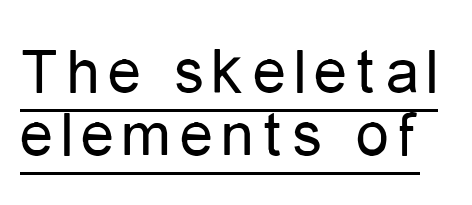
Style check: upright. A typographer would call this underscored text. Font category for this specimen: sans-serif. Note the varied advance widths — an 'i' is clearly narrower than an 'm'. This is not heavy type; no bold has been used. The space between consecutive lines is stingy.
